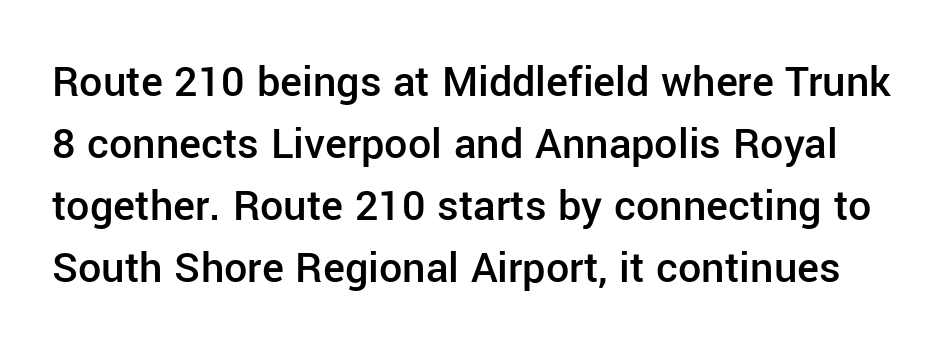
{"serif": "no", "italic": "no", "bold": "semi", "weight": "semibold", "width": "normal", "stroke_contrast": "low", "x_height": "medium", "monospaced": "no", "underline": "no", "line_spacing": "normal", "line_spacing_ratio": 1.35, "letter_spacing": "normal", "letter_spacing_em": 0.0, "glyph_px": 46}
